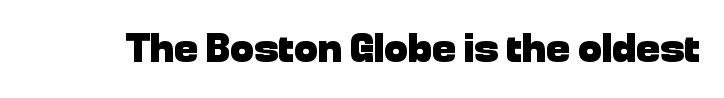
Q: Is the text bold? A: Yes.
Q: Is the text italic (slanted)? A: No, it is upright.
Q: Is the typeface a serif or a sans-serif typeface? A: Sans-serif.
Q: Is the text underlined? A: No.
Q: Is the spacing between letters normal or unusually wide? A: Normal.
Q: Width (condensed, normal, or wide)? A: Normal.
Q: Stroke contrast? A: Low.
Q: x-height? A: Medium.
Q: Monospaced? A: No.
